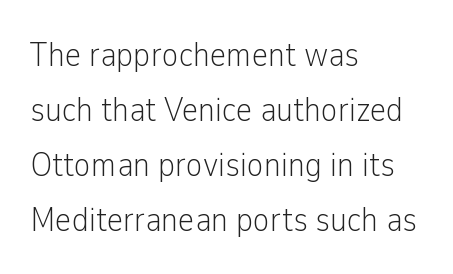
The image shows 35 px light, condensed sans-serif type, upright; set left-aligned, normal line spacing (1.57x), normal letter spacing, not underlined; low stroke contrast and a medium x-height.
